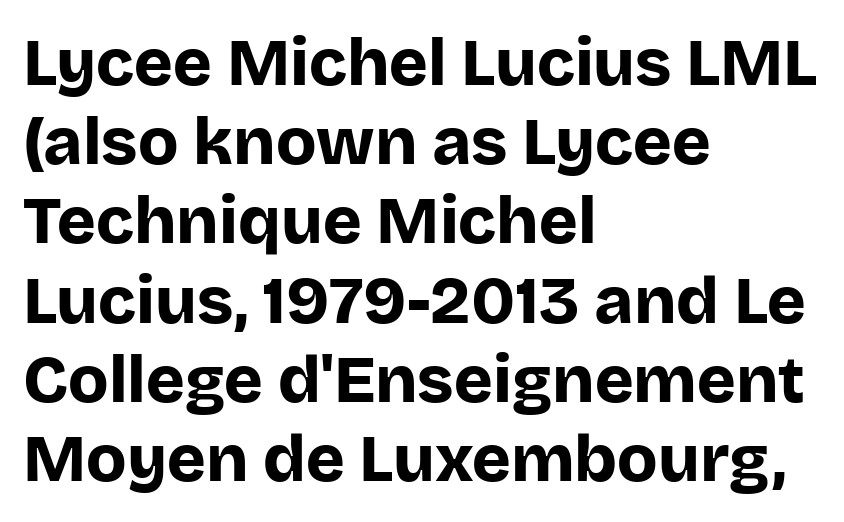
The image shows 66 px bold sans-serif type, upright; set left-aligned, line spacing 1.2x, normal letter spacing, not underlined; low stroke contrast and a large x-height.
